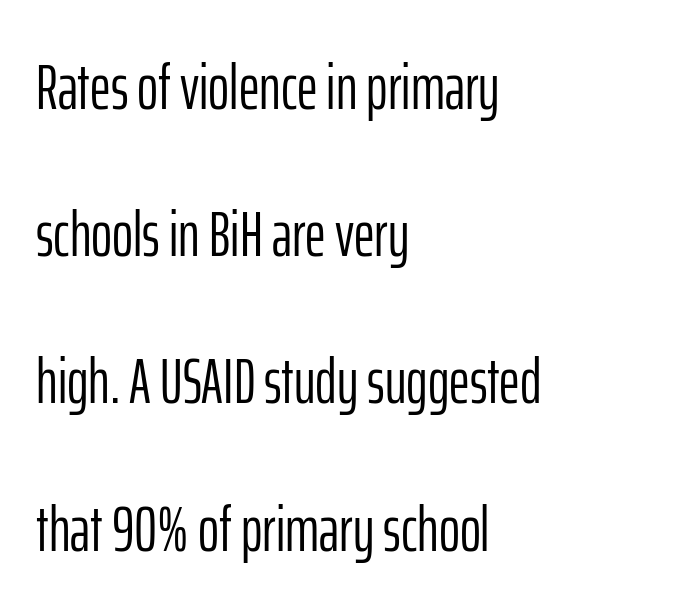
{"serif": "no", "italic": "no", "bold": "no", "weight": "light", "width": "condensed", "stroke_contrast": "low", "x_height": "medium", "monospaced": "no", "underline": "no", "align": "left", "line_spacing": "loose", "line_spacing_ratio": 2.3, "letter_spacing": "normal", "letter_spacing_em": 0.0, "glyph_px": 64}
